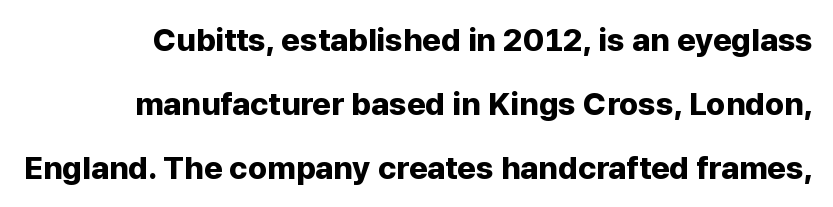
Q: Is the text bold? A: Yes.
Q: Is the text italic (slanted)? A: No, it is upright.
Q: Is the typeface a serif or a sans-serif typeface? A: Sans-serif.
Q: Is the text underlined? A: No.
Q: Is the spacing between letters normal or unusually wide? A: Normal.
Q: Is the spacing between lines tight, normal or loose? A: Loose.
Q: Width (condensed, normal, or wide)? A: Normal.
Q: Stroke contrast? A: Low.
Q: x-height? A: Medium.
Q: Monospaced? A: No.
